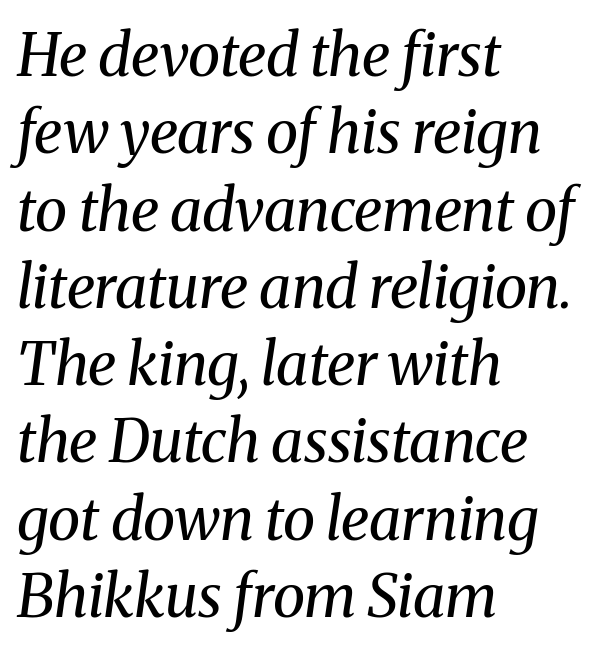
The image shows 59 px regular-weight serif type, italic (leaning right); set left-aligned, normal line spacing (1.31x), normal letter spacing, not underlined; medium stroke contrast and a medium x-height.
